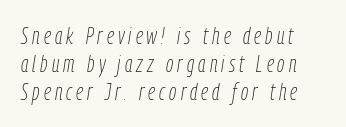
{"italic": "yes", "lean": "right", "slant_degrees": 9, "bold": "no", "underline": "no", "align": "left", "line_spacing_ratio": 1.21, "glyph_px": 23}
